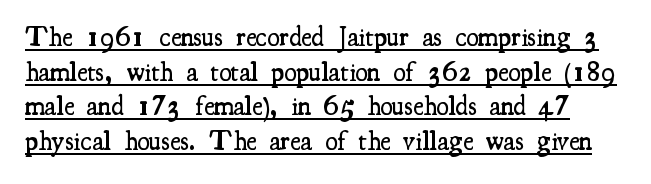
The image shows 28 px semibold, condensed serif type, upright; set line spacing 1.24x, normal letter spacing, underlined; medium stroke contrast and a small x-height.
